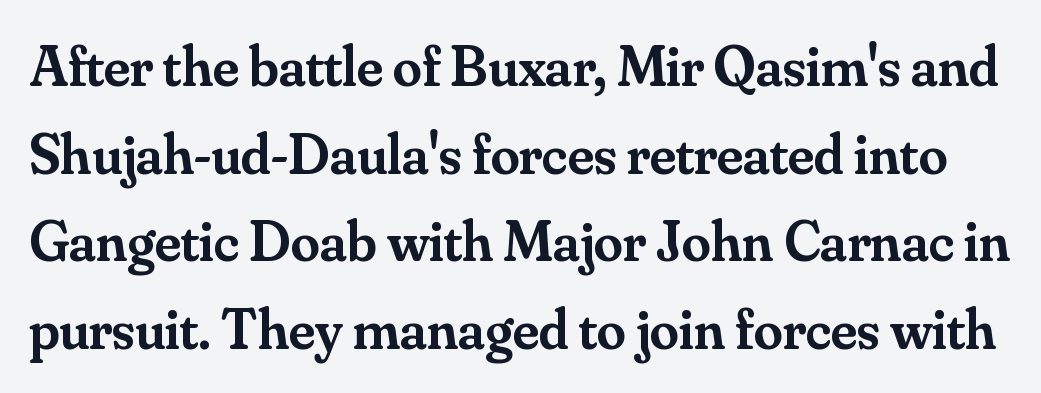
The image shows 58 px semibold serif type, upright; set normal line spacing (1.51x), normal letter spacing, not underlined; medium stroke contrast and a small x-height.
